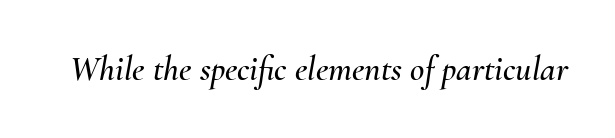
You could not count columns in this text — the font is proportionally spaced. No word sits above an underline. Does extra space separate the letters? No, they use regular spacing. Yep, that's italic — everything's leaning.
